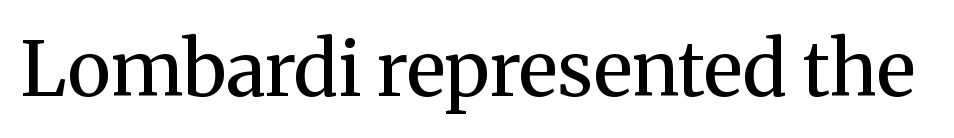
{"serif": "yes", "italic": "no", "bold": "no", "weight": "regular", "width": "normal", "stroke_contrast": "medium", "x_height": "medium", "monospaced": "no", "underline": "no", "letter_spacing": "normal", "letter_spacing_em": 0.0, "glyph_px": 76}
